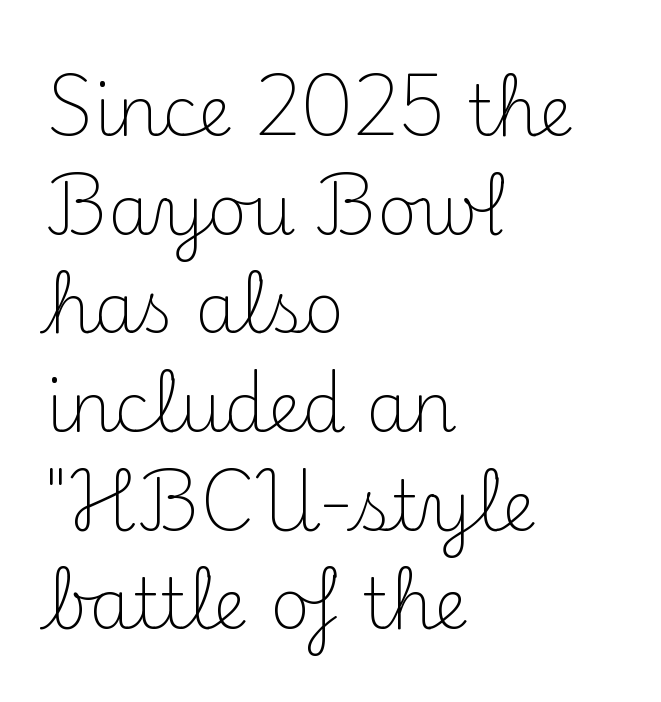
{"serif": "yes", "italic": "no", "bold": "no", "weight": "light", "width": "normal", "stroke_contrast": "medium", "x_height": "small", "monospaced": "no", "underline": "no", "align": "left", "line_spacing": "normal", "line_spacing_ratio": 1.43, "letter_spacing": "normal", "letter_spacing_em": 0.0, "glyph_px": 69}
